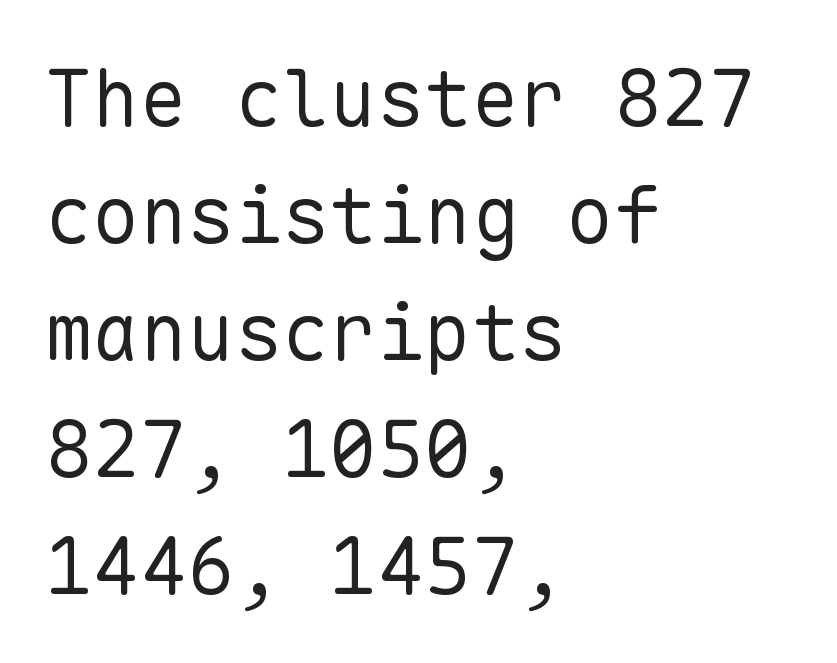
Fixed-width glyphs throughout — classic coding-font behaviour. A student would call this left alignment; a typographer would say flush left, rag right. The gaps between neighbouring characters are ordinary and unremarkable. Notice how descenders clear the ascenders below comfortably — that's standard leading.
